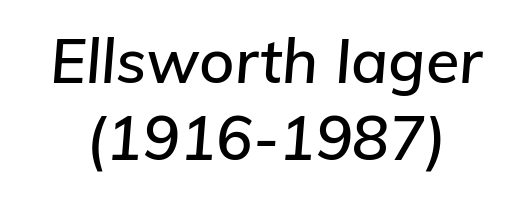
Q: Is the text italic (slanted)? A: Yes, it leans right by about 5 degrees.
Q: Is the text underlined? A: No.
Q: Is the spacing between letters normal or unusually wide? A: Normal.
Q: Is the spacing between lines tight, normal or loose? A: Normal.
Q: Width (condensed, normal, or wide)? A: Normal.
Q: Stroke contrast? A: Low.
Q: x-height? A: Medium.
Q: Monospaced? A: No.
